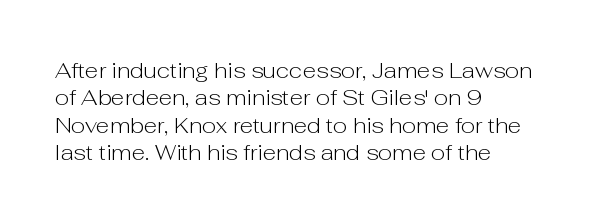
Q: Is the text bold? A: No.
Q: Is the text italic (slanted)? A: No, it is upright.
Q: Is the text underlined? A: No.
Q: How is the paragraph aligned? A: Left-aligned.
Q: Is the spacing between letters normal or unusually wide? A: Normal.
Q: Is the spacing between lines tight, normal or loose? A: Normal.
